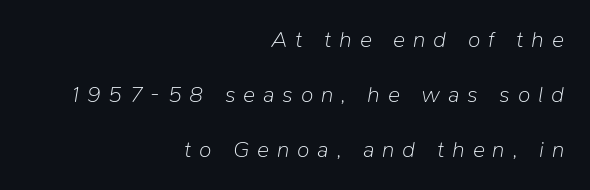
Q: Is the text bold? A: No.
Q: Is the text italic (slanted)? A: Yes, it leans right by about 9 degrees.
Q: Is the text underlined? A: No.
Q: How is the paragraph aligned? A: Right-aligned.
Q: Is the spacing between letters normal or unusually wide? A: Unusually wide.
Q: Is the spacing between lines tight, normal or loose? A: Loose.
